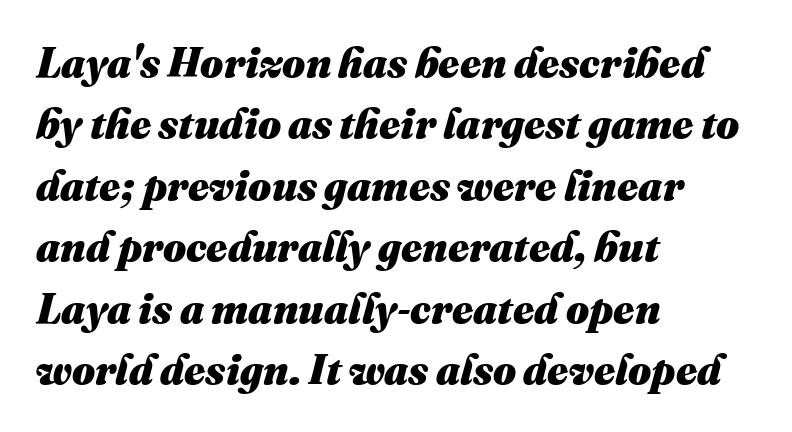
{"italic": "yes", "lean": "right", "slant_degrees": 16, "bold": "yes", "weight": "heavy", "width": "normal", "stroke_contrast": "medium", "x_height": "medium", "monospaced": "no", "underline": "no", "align": "left", "line_spacing": "normal", "line_spacing_ratio": 1.5, "letter_spacing": "normal", "letter_spacing_em": 0.0, "glyph_px": 41}
